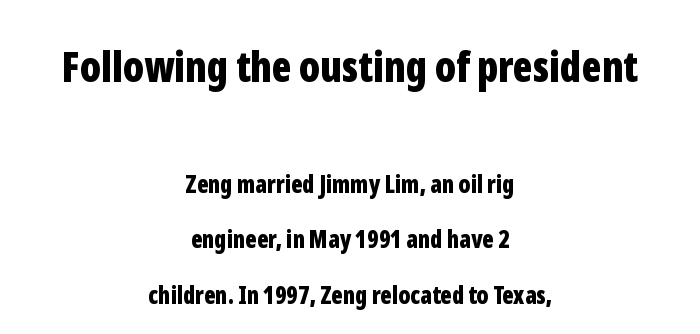
Words appear dense and cohesive because spacing is normal. These lines are composed in type without serifs. The face used here is proportionally spaced, like ordinary book or web type. Unmarked baselines from the first word to the last. This is roman type, the default non-slanted kind. These two chunks differ in scale, with the top chunk taking the larger measure.
